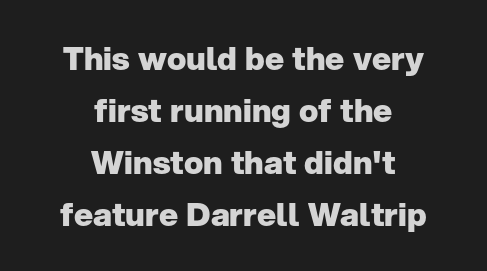
The image shows 32 px heavy sans-serif type, upright; set centered, normal line spacing (1.62x), normal letter spacing, not underlined; low stroke contrast and a medium x-height.
